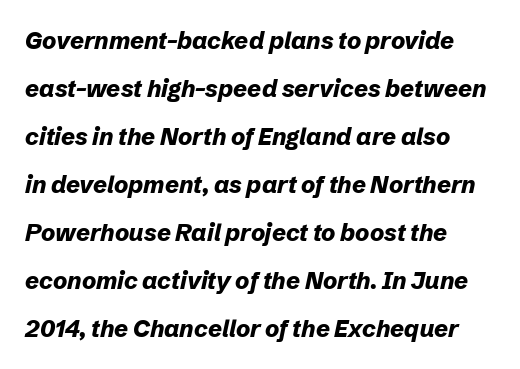
Q: Is the text bold? A: Yes.
Q: Is the text italic (slanted)? A: Yes, it leans right by about 12 degrees.
Q: Is the text underlined? A: No.
Q: How is the paragraph aligned? A: Left-aligned.
Q: Is the spacing between letters normal or unusually wide? A: Normal.
Q: Is the spacing between lines tight, normal or loose? A: Loose.
